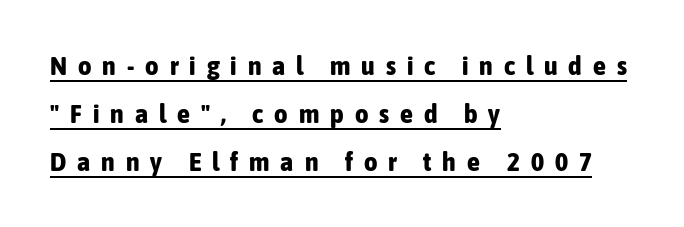
Q: Is the text bold? A: Yes.
Q: Is the text italic (slanted)? A: No, it is upright.
Q: Is the text underlined? A: Yes.
Q: How is the paragraph aligned? A: Left-aligned.
Q: Is the spacing between letters normal or unusually wide? A: Unusually wide.
